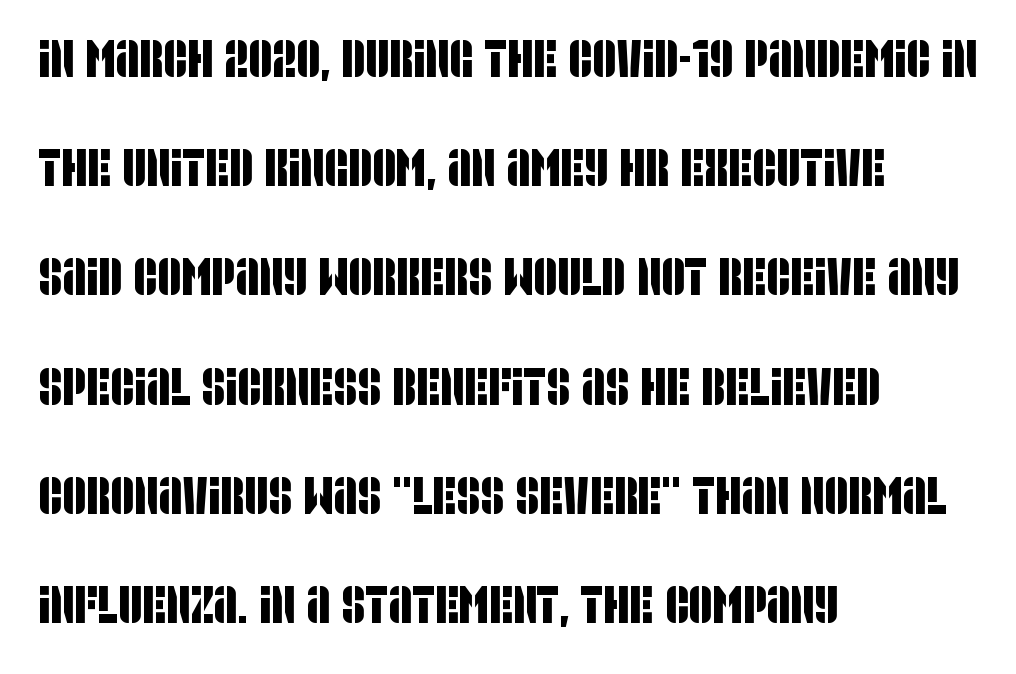
{"serif": "no", "width": "condensed", "stroke_contrast": "low", "x_height": "large", "monospaced": "no", "underline": "no", "align": "left", "line_spacing": "loose", "line_spacing_ratio": 2.1, "letter_spacing": "normal", "letter_spacing_em": 0.0, "glyph_px": 52}
